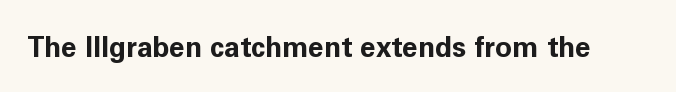
The image shows 28 px bold sans-serif type, upright; set normal letter spacing, not underlined; low stroke contrast and a medium x-height.
